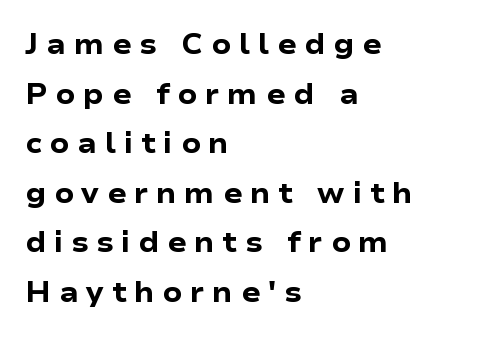
The image shows 28 px heavy, wide sans-serif type, upright; set left-aligned, line spacing 1.77x, unusually wide letter spacing (+0.28 em), not underlined; low stroke contrast and a medium x-height.
